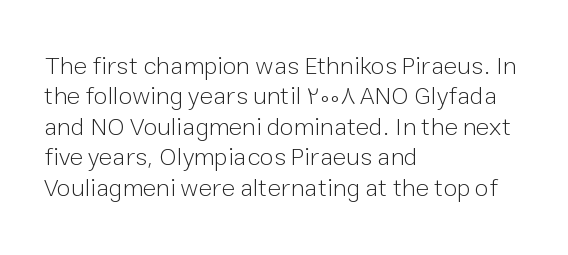
The image shows 25 px text type, upright; set left-aligned, line spacing 1.22x, normal letter spacing, not underlined.
